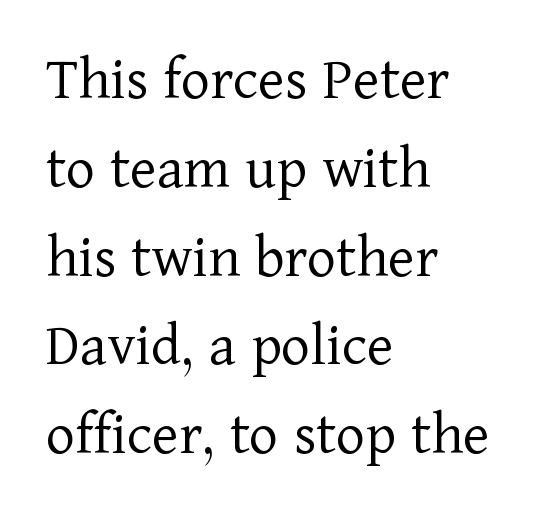
This rendering uses left alignment, leaving the right contour irregular. Regular leading. A typesetter would call this proportional, since set widths differ per character. Are there feet on the stems? There are — it's a serif. Type without underlining. The typography opts for an upright posture over an oblique one.
